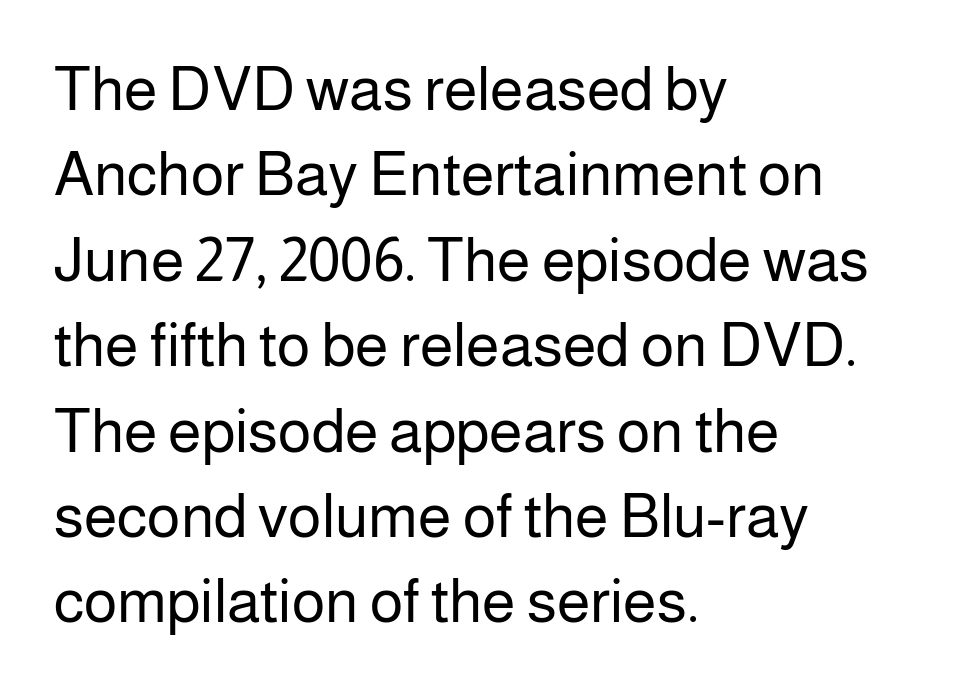
Q: Is the text bold? A: No.
Q: Is the text italic (slanted)? A: No, it is upright.
Q: Is the typeface a serif or a sans-serif typeface? A: Sans-serif.
Q: Is the text underlined? A: No.
Q: How is the paragraph aligned? A: Left-aligned.
Q: Is the spacing between letters normal or unusually wide? A: Normal.
Q: Is the spacing between lines tight, normal or loose? A: Normal.
Q: Width (condensed, normal, or wide)? A: Normal.
Q: Stroke contrast? A: Low.
Q: x-height? A: Medium.
Q: Monospaced? A: No.
